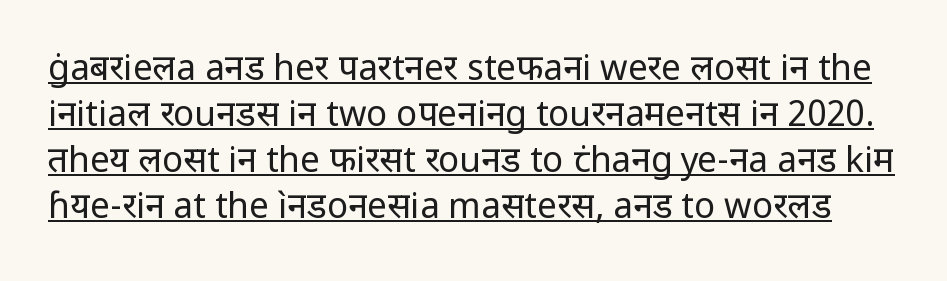
Does the type have serifs? No, each stem ends abruptly. Looks like regular typesetting: each glyph gets only the width it needs. Glyph-to-glyph distance matches everyday printed text. No letter is thick-stroked: the sample isn't bold.
